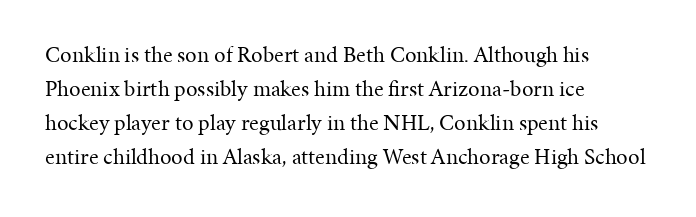
The image shows 23 px text type, upright; set left-aligned, normal line spacing (1.48x), normal letter spacing, not underlined.
